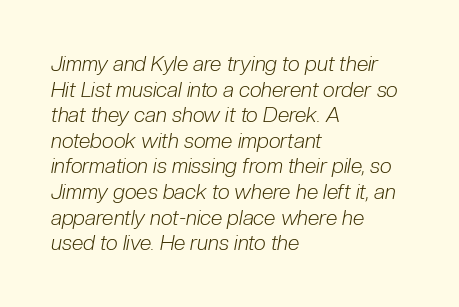
Q: Is the text bold? A: No.
Q: Is the text italic (slanted)? A: Yes, it leans right by about 10 degrees.
Q: Is the text underlined? A: No.
Q: How is the paragraph aligned? A: Left-aligned.
Q: Is the spacing between letters normal or unusually wide? A: Normal.
